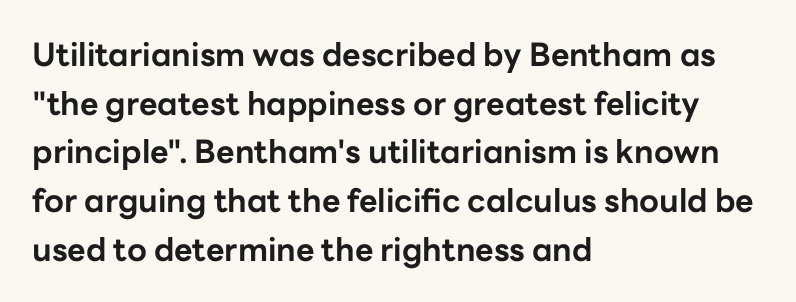
Q: Is the text bold? A: Yes.
Q: Is the text italic (slanted)? A: No, it is upright.
Q: Is the typeface a serif or a sans-serif typeface? A: Sans-serif.
Q: Is the text underlined? A: No.
Q: How is the paragraph aligned? A: Left-aligned.
Q: Is the spacing between letters normal or unusually wide? A: Normal.
Q: Is the spacing between lines tight, normal or loose? A: Normal.
Q: Width (condensed, normal, or wide)? A: Normal.
Q: Stroke contrast? A: Low.
Q: x-height? A: Medium.
Q: Monospaced? A: No.
